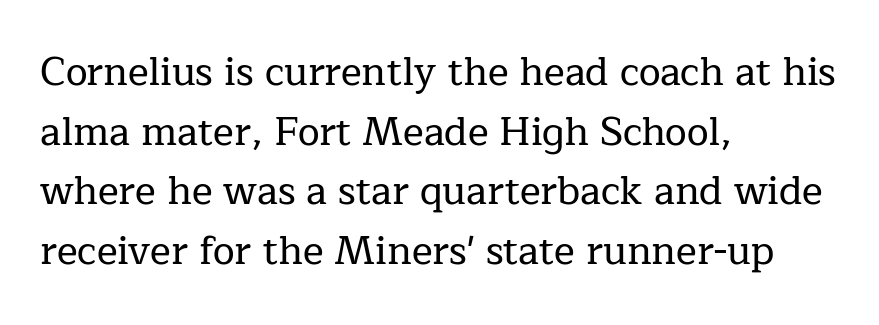
The image shows 39 px serif type, upright; set left-aligned, normal line spacing (1.53x), normal letter spacing, not underlined; low stroke contrast and a medium x-height.
